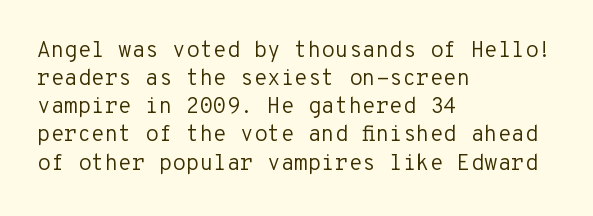
The image shows 22 px text type, upright; set left-aligned, normal line spacing (1.28x), normal letter spacing, not underlined.
